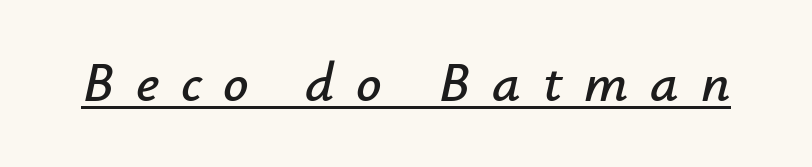
The image shows 56 px text type, italic (leaning right); set unusually wide letter spacing (+0.39 em), underlined; low stroke contrast and a small x-height.
